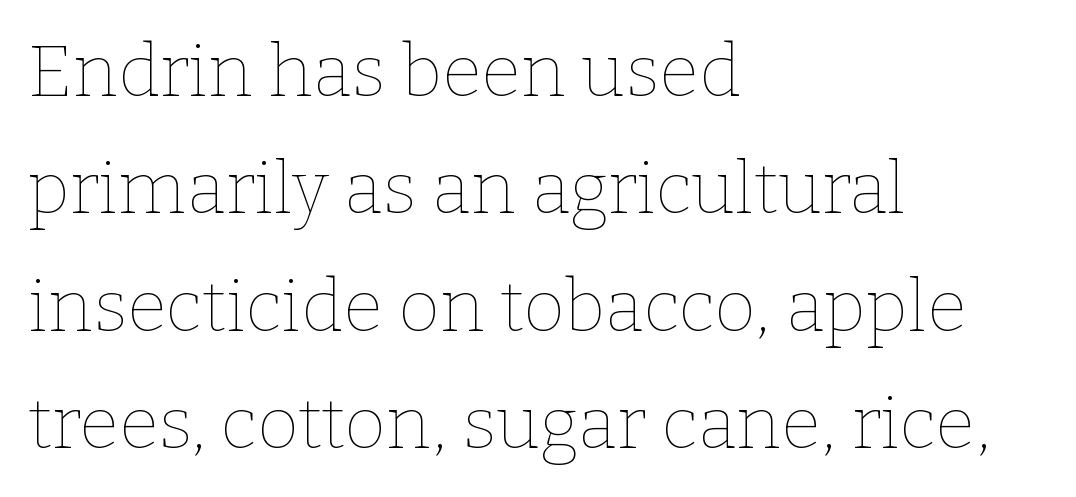
Q: Is the text bold? A: No.
Q: Is the text italic (slanted)? A: No, it is upright.
Q: Is the text underlined? A: No.
Q: How is the paragraph aligned? A: Left-aligned.
Q: Is the spacing between letters normal or unusually wide? A: Normal.
Q: Is the spacing between lines tight, normal or loose? A: Normal.
Q: Width (condensed, normal, or wide)? A: Normal.
Q: Stroke contrast? A: Low.
Q: x-height? A: Medium.
Q: Monospaced? A: No.
